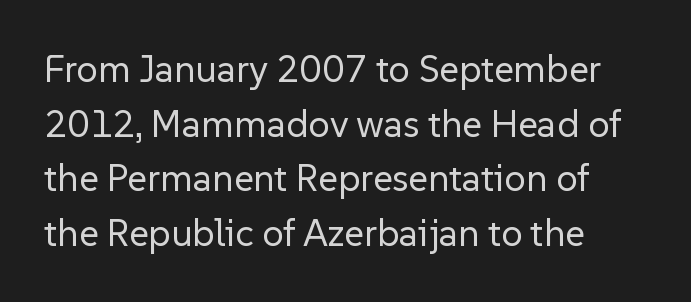
The image shows 38 px regular-weight sans-serif type, upright; set left-aligned, normal line spacing (1.44x), normal letter spacing, not underlined; low stroke contrast and a medium x-height.
